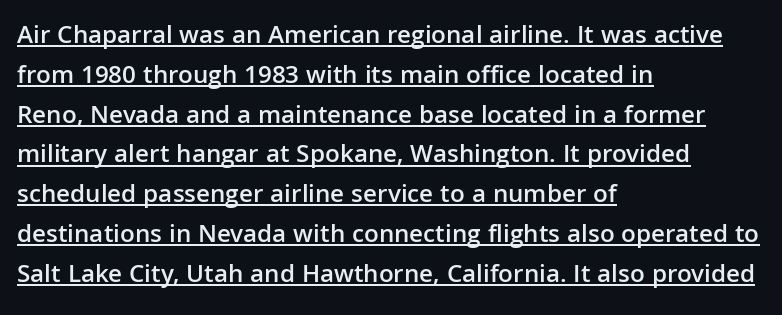
If you drew a ruler down the left edge, every line would touch it. There is no visible air inserted between adjacent glyphs. Quick note: interline space is typical. Do the letters lean? They stand straight.
